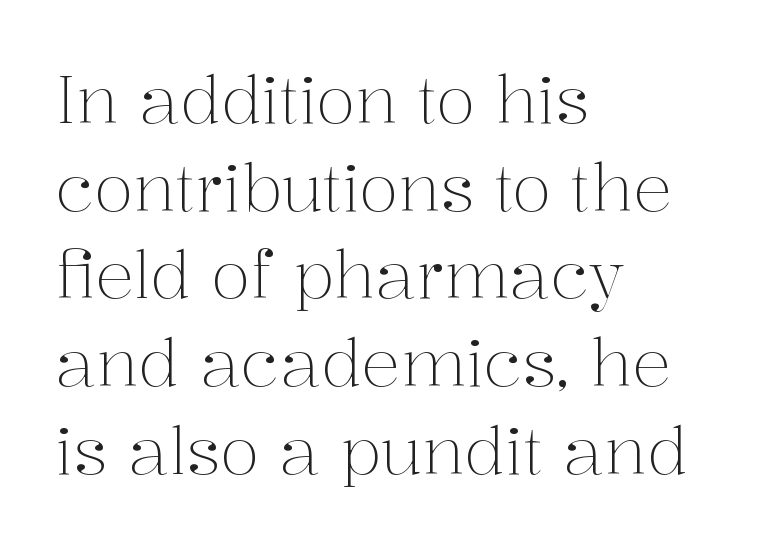
Q: Is the text bold? A: No.
Q: Is the text italic (slanted)? A: No, it is upright.
Q: Is the typeface a serif or a sans-serif typeface? A: Serif.
Q: Is the text underlined? A: No.
Q: How is the paragraph aligned? A: Left-aligned.
Q: Is the spacing between letters normal or unusually wide? A: Normal.
Q: Is the spacing between lines tight, normal or loose? A: Normal.
Q: Width (condensed, normal, or wide)? A: Normal.
Q: Stroke contrast? A: Medium.
Q: x-height? A: Medium.
Q: Monospaced? A: No.
